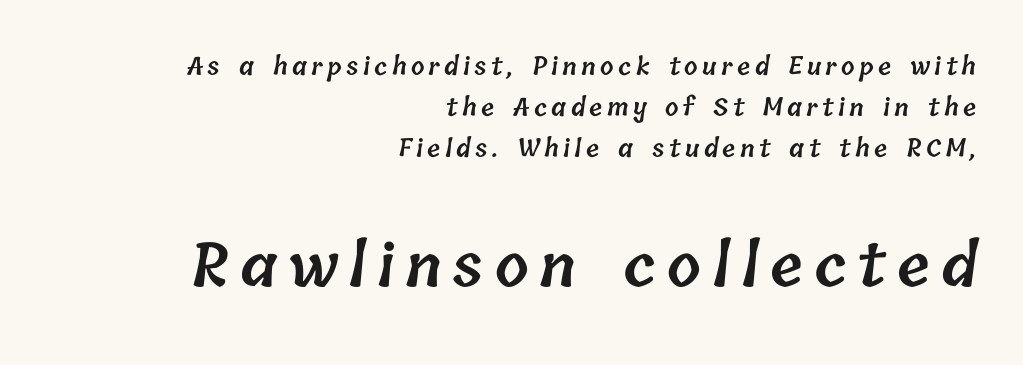
This sample has the flowing, uneven cadence of proportional lettering. The font is running at a semibold setting, under full bold. Leading: standard. Glance below the letters and you will spot only blank space.
